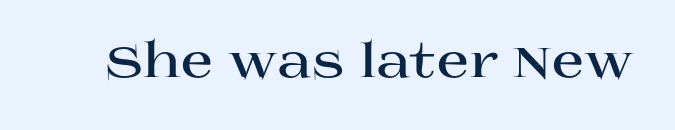
The image shows 48 px bold, wide serif type, upright; set normal letter spacing, not underlined; high stroke contrast and a large x-height.
